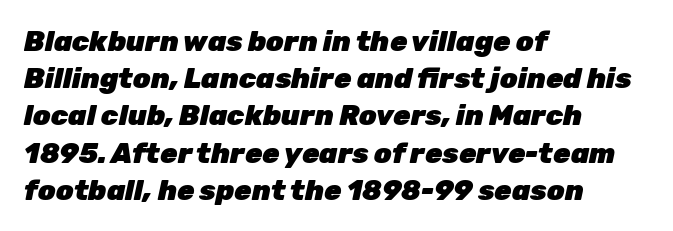
Q: Is the text bold? A: Yes.
Q: Is the text italic (slanted)? A: Yes, it leans right by about 12 degrees.
Q: Is the text underlined? A: No.
Q: How is the paragraph aligned? A: Left-aligned.
Q: Is the spacing between letters normal or unusually wide? A: Normal.
Q: Is the spacing between lines tight, normal or loose? A: Normal.
Q: Width (condensed, normal, or wide)? A: Normal.
Q: Stroke contrast? A: Low.
Q: x-height? A: Medium.
Q: Monospaced? A: No.
